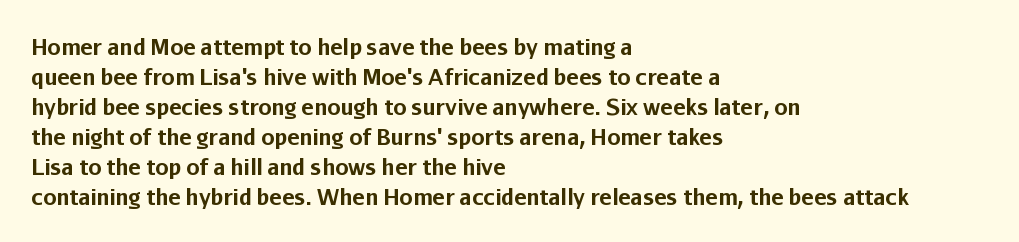
{"italic": "no", "bold": "yes", "underline": "no", "align": "left", "line_spacing": "normal", "line_spacing_ratio": 1.43, "letter_spacing": "normal", "letter_spacing_em": 0.0, "glyph_px": 21}
